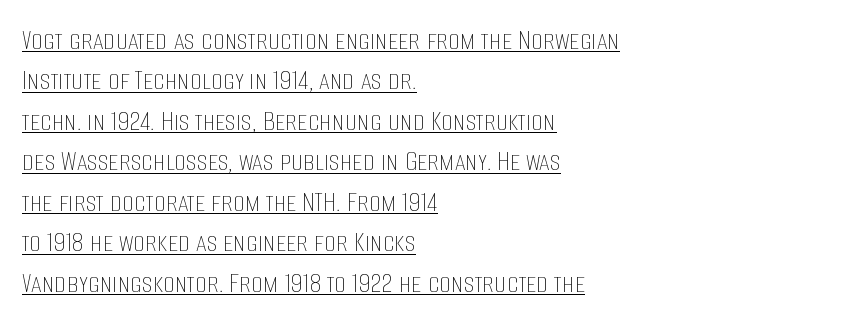
{"italic": "no", "bold": "no", "weight": "thin", "width": "condensed", "stroke_contrast": "low", "x_height": "large", "monospaced": "no", "underline": "yes", "align": "left", "line_spacing": "normal", "line_spacing_ratio": 1.35, "letter_spacing": "normal", "letter_spacing_em": 0.0, "glyph_px": 30}
